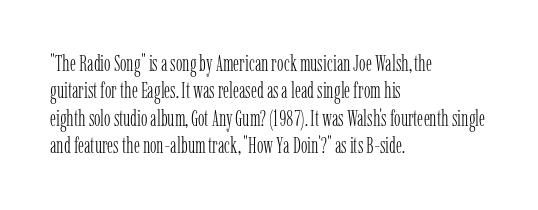
The image shows 22 px text type, upright; set left-aligned, normal line spacing (1.25x), normal letter spacing, not underlined.
